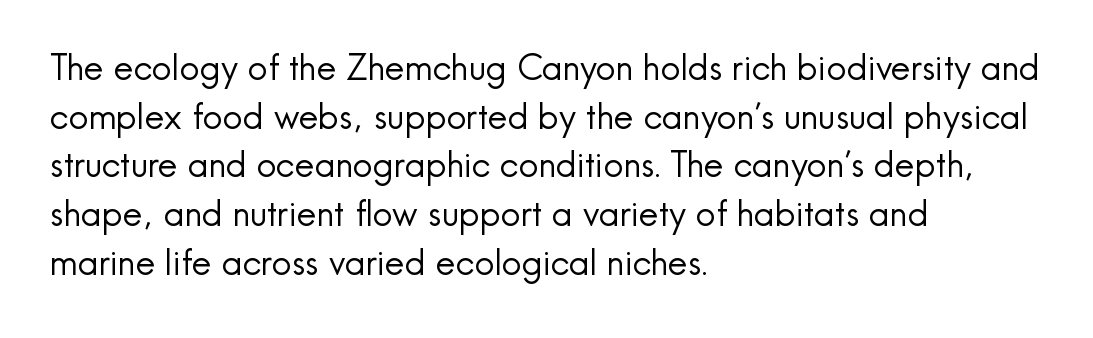
Q: Is the text bold? A: No.
Q: Is the text italic (slanted)? A: No, it is upright.
Q: Is the typeface a serif or a sans-serif typeface? A: Sans-serif.
Q: Is the text underlined? A: No.
Q: How is the paragraph aligned? A: Left-aligned.
Q: Is the spacing between letters normal or unusually wide? A: Normal.
Q: Is the spacing between lines tight, normal or loose? A: Normal.
Q: Width (condensed, normal, or wide)? A: Normal.
Q: x-height? A: Small.
Q: Monospaced? A: No.
